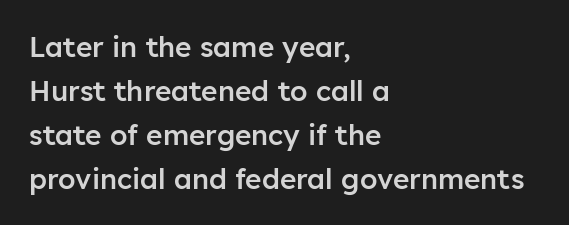
{"serif": "no", "italic": "no", "bold": "semi", "weight": "semibold", "width": "normal", "stroke_contrast": "low", "x_height": "medium", "monospaced": "no", "underline": "no", "align": "left", "line_spacing": "normal", "line_spacing_ratio": 1.57, "letter_spacing": "normal", "letter_spacing_em": 0.0, "glyph_px": 28}
